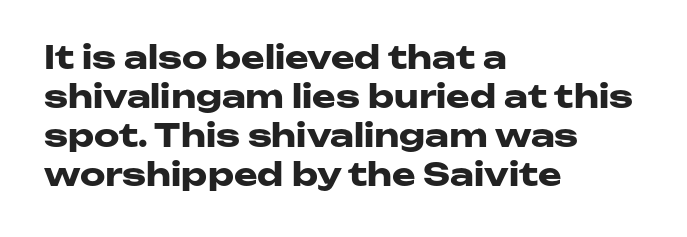
The image shows 32 px heavy, wide sans-serif type, upright; set left-aligned, line spacing 1.22x, normal letter spacing, not underlined; low stroke contrast and a medium x-height.
